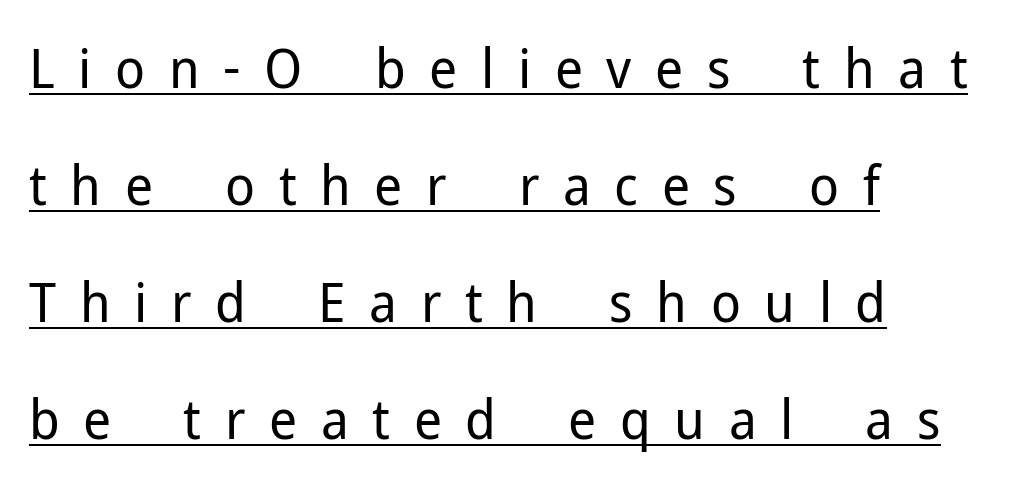
You could not count columns in this text — the font is proportionally spaced. You can tell it's not italic because the verticals are truly vertical. You can see a thin bar hugging the bottom of the glyphs. The designer dialed line spacing up above the default.
